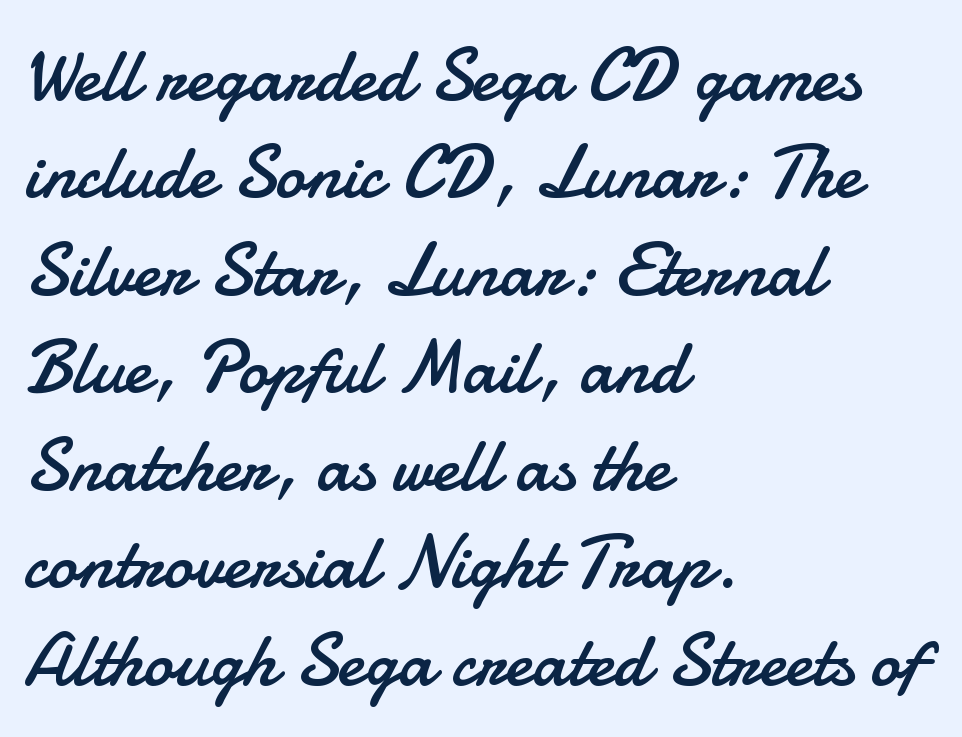
Q: Is the text bold? A: No.
Q: Is the text italic (slanted)? A: Yes.
Q: Is the typeface a serif or a sans-serif typeface? A: Sans-serif.
Q: Is the text underlined? A: No.
Q: How is the paragraph aligned? A: Left-aligned.
Q: Is the spacing between letters normal or unusually wide? A: Normal.
Q: Is the spacing between lines tight, normal or loose? A: Normal.
Q: Width (condensed, normal, or wide)? A: Normal.
Q: Stroke contrast? A: Low.
Q: x-height? A: Small.
Q: Monospaced? A: No.
